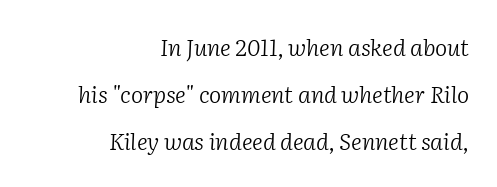
Q: Is the text bold? A: No.
Q: Is the text italic (slanted)? A: Yes, it leans right by about 2 degrees.
Q: Is the text underlined? A: No.
Q: How is the paragraph aligned? A: Right-aligned.
Q: Is the spacing between letters normal or unusually wide? A: Normal.
Q: Is the spacing between lines tight, normal or loose? A: Loose.
